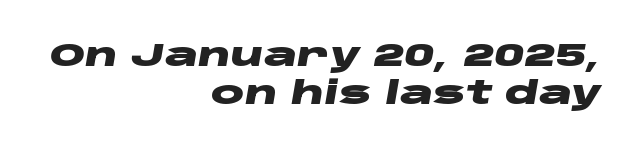
Q: Is the text bold? A: Yes.
Q: Is the text italic (slanted)? A: Yes, it leans right by about 10 degrees.
Q: Is the text underlined? A: No.
Q: How is the paragraph aligned? A: Right-aligned.
Q: Is the spacing between letters normal or unusually wide? A: Normal.
Q: Width (condensed, normal, or wide)? A: Wide.
Q: Stroke contrast? A: Low.
Q: x-height? A: Large.
Q: Monospaced? A: No.
